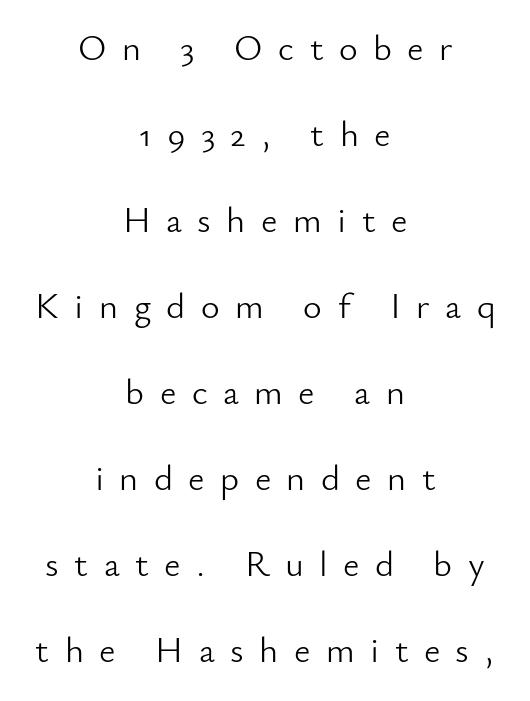
Q: Is the text bold? A: No.
Q: Is the text italic (slanted)? A: No, it is upright.
Q: Is the typeface a serif or a sans-serif typeface? A: Sans-serif.
Q: Is the text underlined? A: No.
Q: How is the paragraph aligned? A: Centered.
Q: Is the spacing between letters normal or unusually wide? A: Unusually wide.
Q: Is the spacing between lines tight, normal or loose? A: Loose.
Q: Width (condensed, normal, or wide)? A: Normal.
Q: Stroke contrast? A: Low.
Q: x-height? A: Small.
Q: Monospaced? A: No.
